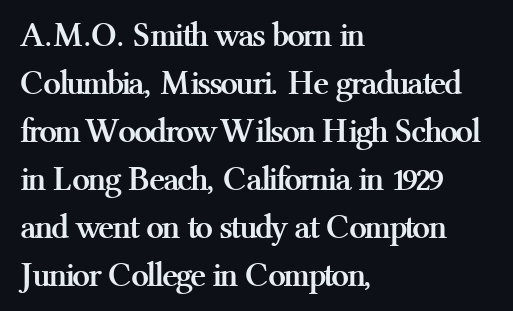
The image shows 35 px semibold serif type, upright; set left-aligned, normal line spacing (1.37x), normal letter spacing, not underlined; medium stroke contrast and a medium x-height.
